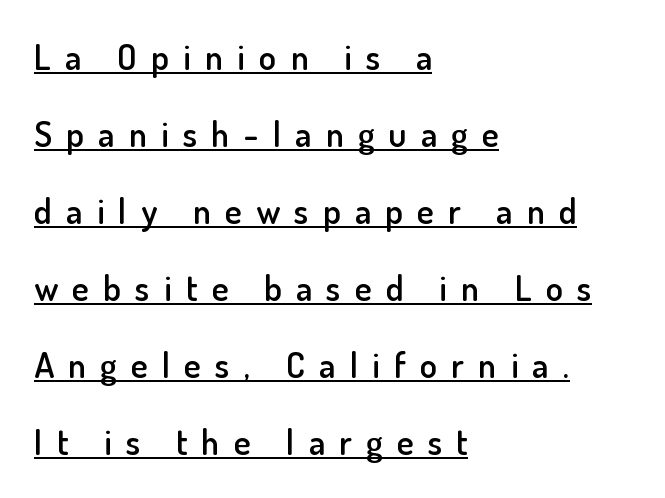
A baseline rule has been typeset under these characters. Casual observation: everything's shoved over to the left. Varying glyph widths throughout — classic text-font behaviour. Spacing between characters has been opened up far beyond the box default. The passage shown is typeset with a sans-serif family.
